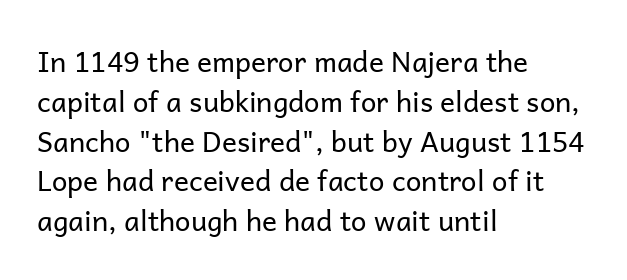
Q: Is the text bold? A: No.
Q: Is the text italic (slanted)? A: No, it is upright.
Q: Is the typeface a serif or a sans-serif typeface? A: Sans-serif.
Q: Is the text underlined? A: No.
Q: How is the paragraph aligned? A: Left-aligned.
Q: Is the spacing between letters normal or unusually wide? A: Normal.
Q: Is the spacing between lines tight, normal or loose? A: Normal.
Q: Width (condensed, normal, or wide)? A: Normal.
Q: Stroke contrast? A: Low.
Q: x-height? A: Medium.
Q: Monospaced? A: No.
